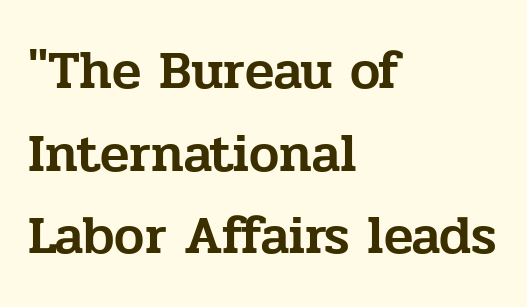
The image shows 54 px serif type, upright; set left-aligned, normal line spacing (1.53x), normal letter spacing, not underlined; low stroke contrast and a medium x-height.
